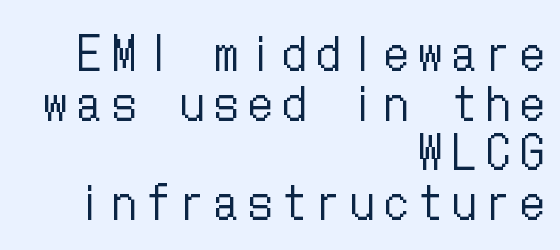
{"italic": "no", "bold": "no", "weight": "regular", "width": "condensed", "stroke_contrast": "low", "x_height": "medium", "underline": "no", "align": "right", "line_spacing": "tight", "line_spacing_ratio": 1.08, "letter_spacing": "wide", "letter_spacing_em": 0.24, "glyph_px": 46}
